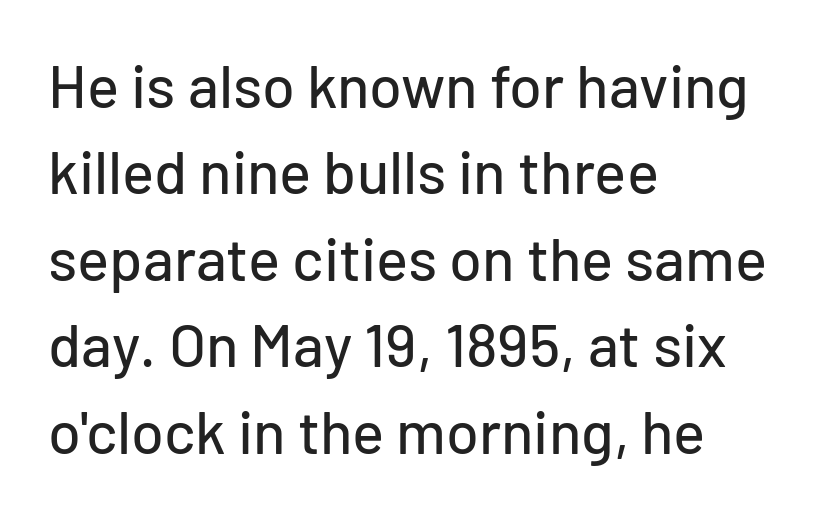
{"serif": "no", "italic": "no", "width": "normal", "stroke_contrast": "low", "x_height": "medium", "monospaced": "no", "underline": "no", "align": "left", "line_spacing": "normal", "line_spacing_ratio": 1.44, "letter_spacing": "normal", "letter_spacing_em": 0.0, "glyph_px": 60}
